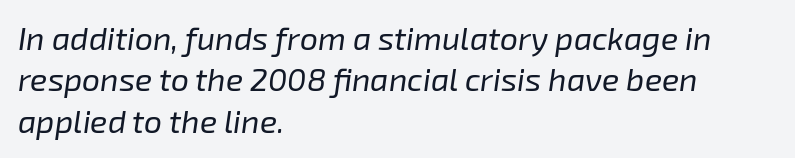
{"italic": "yes", "lean": "right", "slant_degrees": 8, "bold": "no", "weight": "regular", "width": "normal", "stroke_contrast": "low", "x_height": "medium", "monospaced": "no", "underline": "no", "align": "left", "line_spacing": "normal", "line_spacing_ratio": 1.29, "letter_spacing": "normal", "letter_spacing_em": 0.0, "glyph_px": 32}
